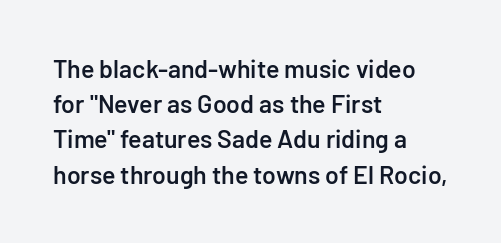
Q: Is the text bold? A: Semi-bold.
Q: Is the text italic (slanted)? A: No, it is upright.
Q: Is the text underlined? A: No.
Q: How is the paragraph aligned? A: Left-aligned.
Q: Is the spacing between letters normal or unusually wide? A: Normal.
Q: Is the spacing between lines tight, normal or loose? A: Normal.
